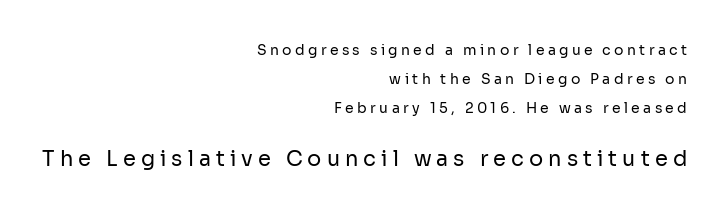
{"italic": "no", "bold": "no", "underline": "no", "align": "right", "line_spacing": "loose", "line_spacing_ratio": 2.08, "letter_spacing": "wide", "letter_spacing_em": 0.24, "larger_block": "second", "size_ratio": 1.5, "glyph_px": 21}
